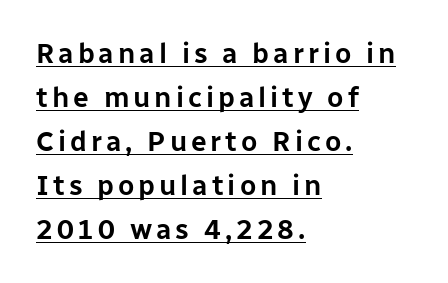
When letters stand straight like this, we call the style roman or upright. The rendering anchors every line to the left-hand side. Notice how descenders clear the ascenders below comfortably — that's standard leading. The font family rendered here belongs to the sans-serif group. A rule runs beneath these lines of type.
